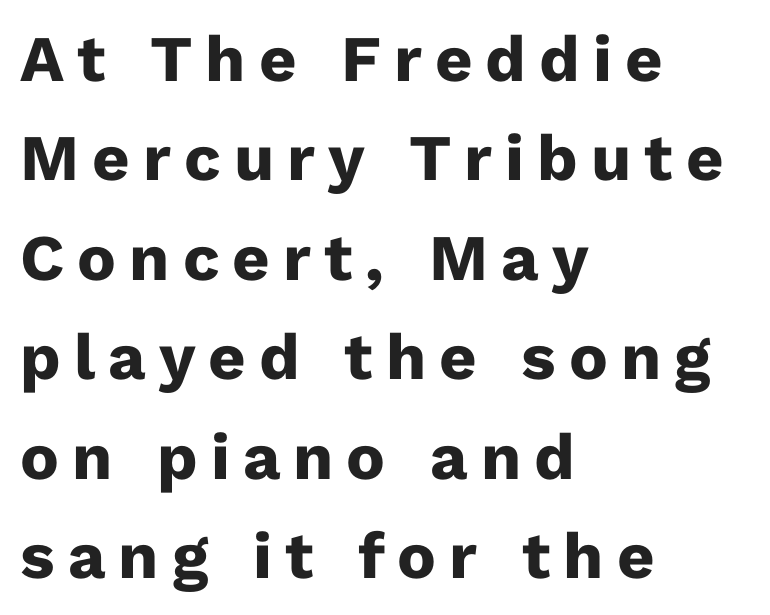
{"serif": "no", "italic": "no", "bold": "yes", "weight": "heavy", "width": "normal", "stroke_contrast": "low", "x_height": "medium", "monospaced": "no", "underline": "no", "align": "left", "line_spacing": "normal", "line_spacing_ratio": 1.53, "letter_spacing": "wide", "letter_spacing_em": 0.2, "glyph_px": 65}
